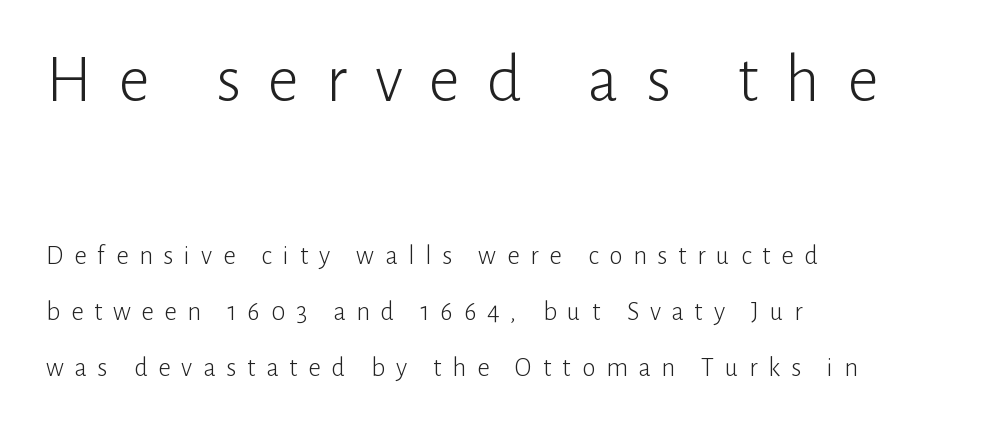
Q: Is the text bold? A: No.
Q: Is the text italic (slanted)? A: No, it is upright.
Q: Is the typeface a serif or a sans-serif typeface? A: Sans-serif.
Q: Is the text underlined? A: No.
Q: How is the paragraph aligned? A: Left-aligned.
Q: Is the spacing between letters normal or unusually wide? A: Unusually wide.
Q: Is the spacing between lines tight, normal or loose? A: Loose.
Q: Which block of text is set in a larger size, the first (top) or the second (bottom)? A: The first (top) one.
Q: Width (condensed, normal, or wide)? A: Normal.
Q: Stroke contrast? A: Low.
Q: x-height? A: Medium.
Q: Monospaced? A: No.
